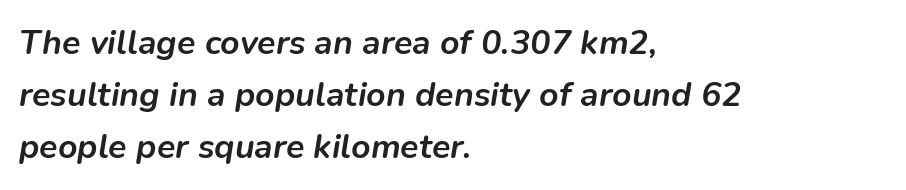
The image shows 34 px semibold type, italic (leaning right); set left-aligned, normal line spacing (1.53x), normal letter spacing, not underlined; low stroke contrast and a medium x-height.
